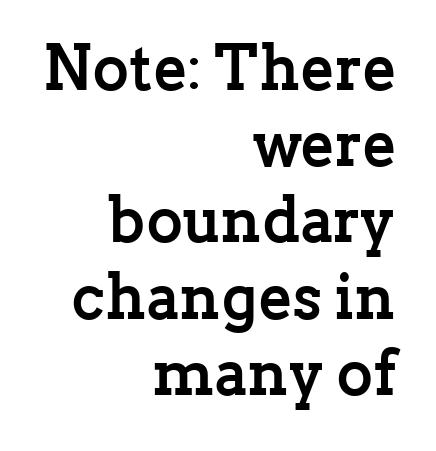
The image shows 63 px semibold serif type, upright; set right-aligned, line spacing 1.21x, normal letter spacing, not underlined; low stroke contrast and a medium x-height.
